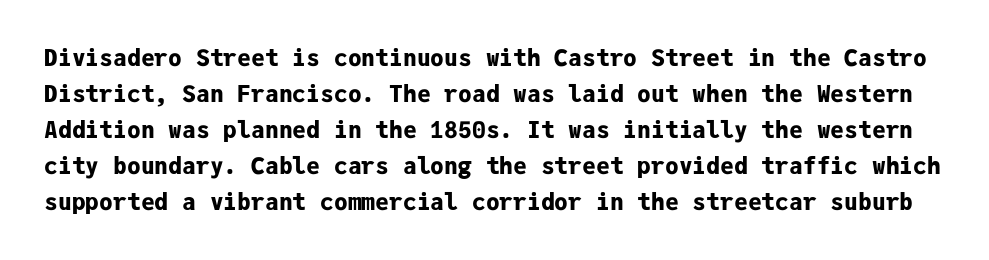
The image shows 23 px bold type, upright; set normal line spacing (1.56x), normal letter spacing, not underlined.
